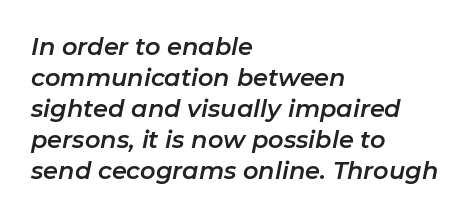
Q: Is the text italic (slanted)? A: Yes, it leans right by about 11 degrees.
Q: Is the text underlined? A: No.
Q: How is the paragraph aligned? A: Left-aligned.
Q: Is the spacing between letters normal or unusually wide? A: Normal.
Q: Is the spacing between lines tight, normal or loose? A: Normal.
